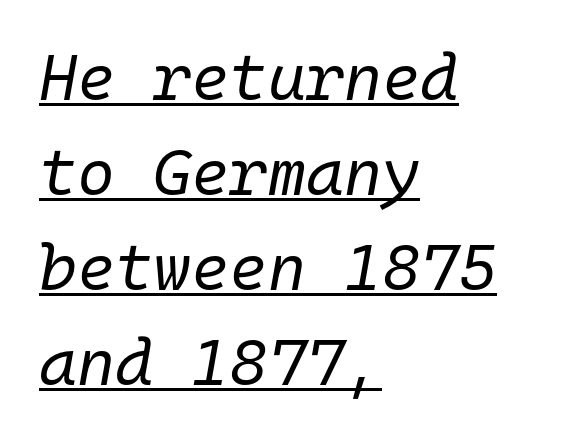
Q: Is the text bold? A: No.
Q: Is the text italic (slanted)? A: Yes, it leans right by about 10 degrees.
Q: Is the text underlined? A: Yes.
Q: How is the paragraph aligned? A: Left-aligned.
Q: Is the spacing between letters normal or unusually wide? A: Normal.
Q: Is the spacing between lines tight, normal or loose? A: Normal.
Q: Width (condensed, normal, or wide)? A: Normal.
Q: Stroke contrast? A: Low.
Q: x-height? A: Medium.
Q: Monospaced? A: Yes.
